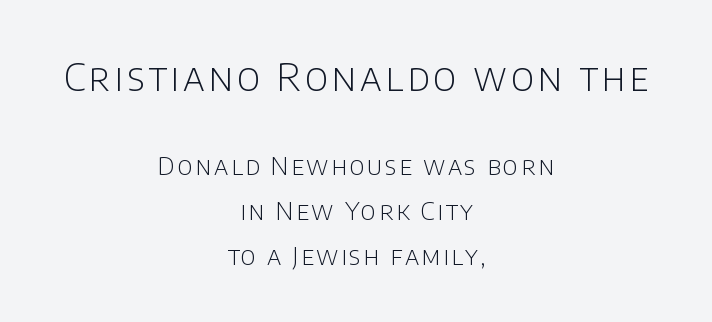
Q: Is the text bold? A: No.
Q: Is the text italic (slanted)? A: No, it is upright.
Q: Is the typeface a serif or a sans-serif typeface? A: Sans-serif.
Q: Is the text underlined? A: No.
Q: How is the paragraph aligned? A: Centered.
Q: Which block of text is set in a larger size, the first (top) or the second (bottom)? A: The first (top) one.
Q: Width (condensed, normal, or wide)? A: Normal.
Q: Stroke contrast? A: Low.
Q: x-height? A: Large.
Q: Monospaced? A: No.
